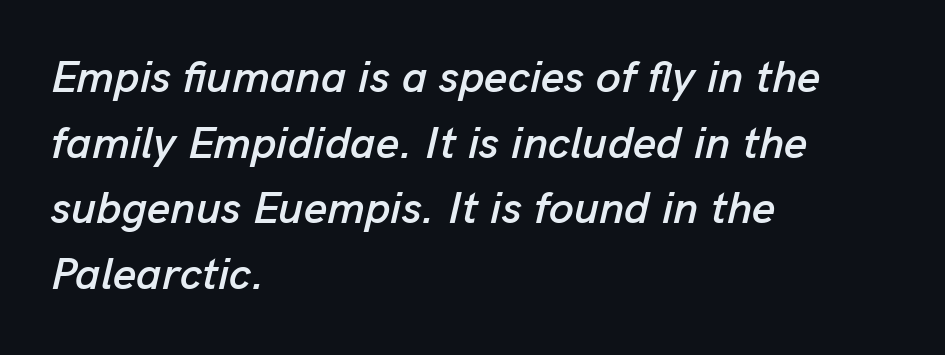
{"italic": "yes", "lean": "right", "slant_degrees": 13, "width": "normal", "stroke_contrast": "low", "x_height": "medium", "monospaced": "no", "underline": "no", "align": "left", "line_spacing": "normal", "line_spacing_ratio": 1.46, "letter_spacing": "normal", "letter_spacing_em": 0.0, "glyph_px": 45}
